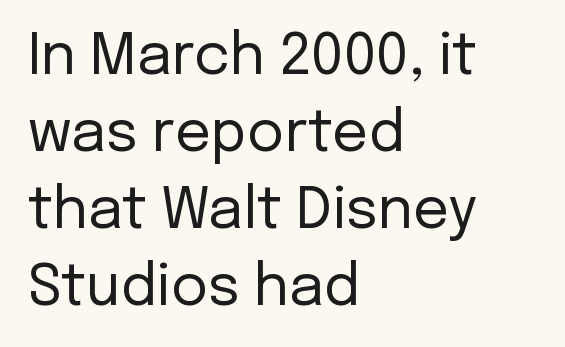
The image shows 57 px regular-weight sans-serif type, upright; set left-aligned, normal line spacing (1.35x), normal letter spacing, not underlined; low stroke contrast and a medium x-height.
